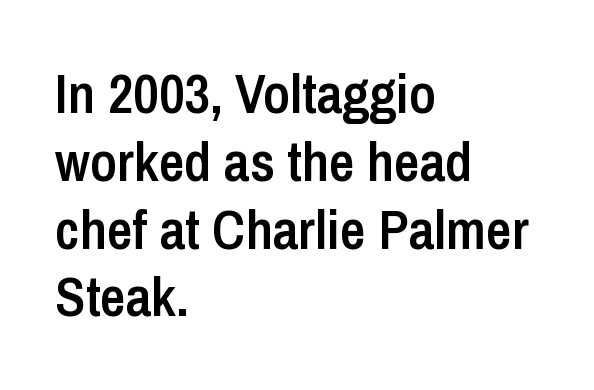
The image shows 56 px semibold, condensed sans-serif type, upright; set left-aligned, line spacing 1.21x, normal letter spacing, not underlined; low stroke contrast and a medium x-height.
